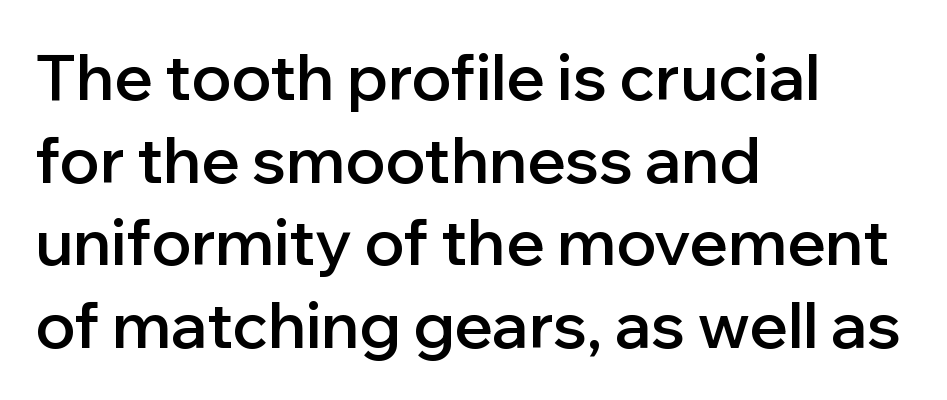
The characters display no serif detailing; their extremities are plain. Quick note: not italic, upright. The specimen omits any rule beneath the text block's lines. Look at the stroke-to-counter ratio: somewhat heavy, a semibold. The paragraph shown leans on its left margin. Character widths vary here, with narrow letters taking less room than wide ones.
